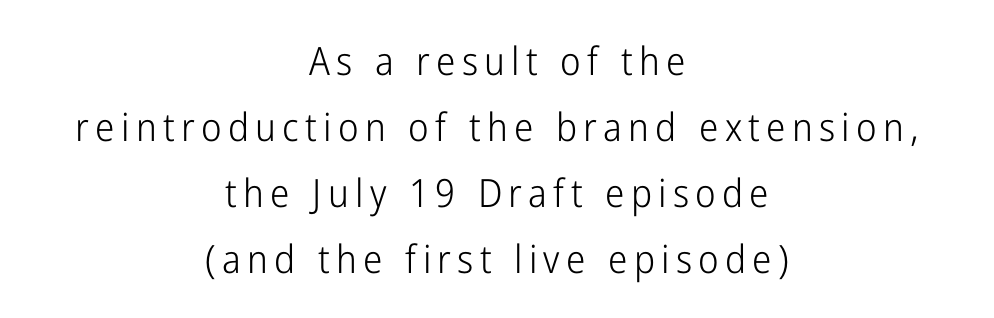
This sample has the flowing, uneven cadence of proportional lettering. These lines sit exactly where default settings would place them. Alignment: centered. Tall strokes in this sample are plumb rather than angled.
